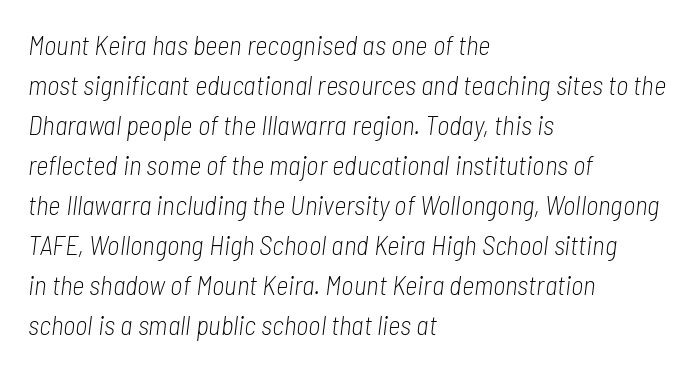
The image shows 27 px text type, italic (leaning right); set left-aligned, normal line spacing (1.48x), normal letter spacing, not underlined.
